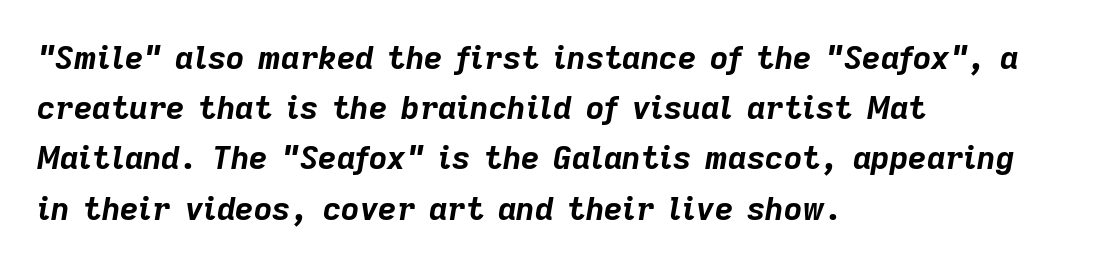
The image shows 32 px bold type, italic (leaning right); set left-aligned, normal line spacing (1.57x), normal letter spacing, not underlined; low stroke contrast and a medium x-height.
